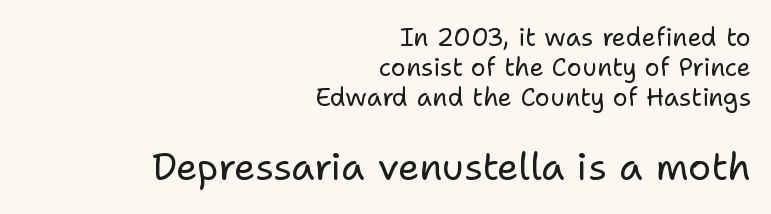
Q: Is the text bold? A: No.
Q: Is the text italic (slanted)? A: No, it is upright.
Q: Is the typeface a serif or a sans-serif typeface? A: Sans-serif.
Q: Is the text underlined? A: No.
Q: How is the paragraph aligned? A: Right-aligned.
Q: Is the spacing between letters normal or unusually wide? A: Normal.
Q: Which block of text is set in a larger size, the first (top) or the second (bottom)? A: The second (bottom) one.
Q: Width (condensed, normal, or wide)? A: Normal.
Q: Stroke contrast? A: Low.
Q: x-height? A: Medium.
Q: Monospaced? A: No.
